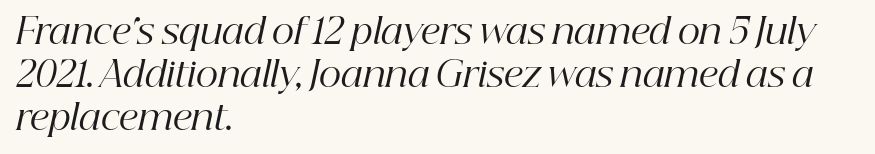
{"serif": "yes", "italic": "yes", "lean": "right", "slant_degrees": 12, "bold": "no", "weight": "regular", "width": "normal", "stroke_contrast": "high", "x_height": "medium", "monospaced": "no", "underline": "no", "align": "left", "line_spacing_ratio": 1.23, "letter_spacing": "normal", "letter_spacing_em": 0.0, "glyph_px": 35}
